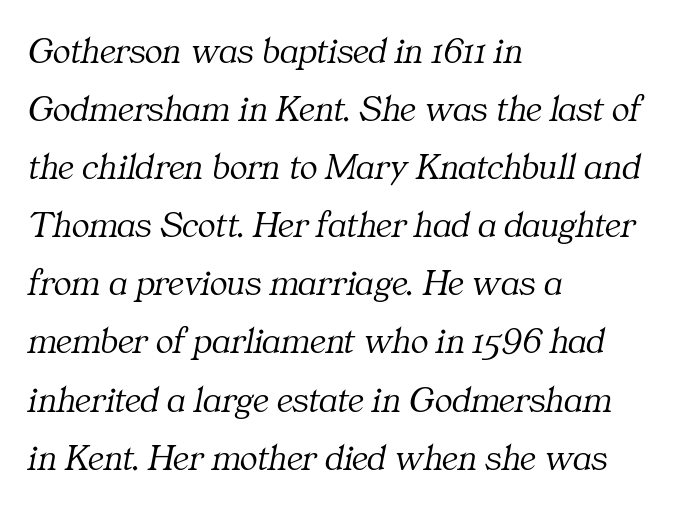
Q: Is the text bold? A: No.
Q: Is the text italic (slanted)? A: Yes, it leans right by about 11 degrees.
Q: Is the typeface a serif or a sans-serif typeface? A: Serif.
Q: Is the text underlined? A: No.
Q: How is the paragraph aligned? A: Left-aligned.
Q: Is the spacing between letters normal or unusually wide? A: Normal.
Q: Is the spacing between lines tight, normal or loose? A: Normal.
Q: Width (condensed, normal, or wide)? A: Normal.
Q: Stroke contrast? A: Medium.
Q: x-height? A: Medium.
Q: Monospaced? A: No.
